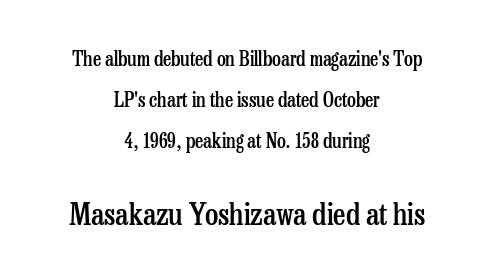
Q: Is the text bold? A: Semi-bold.
Q: Is the text italic (slanted)? A: No, it is upright.
Q: Is the typeface a serif or a sans-serif typeface? A: Serif.
Q: Is the text underlined? A: No.
Q: How is the paragraph aligned? A: Centered.
Q: Is the spacing between letters normal or unusually wide? A: Normal.
Q: Is the spacing between lines tight, normal or loose? A: Loose.
Q: Which block of text is set in a larger size, the first (top) or the second (bottom)? A: The second (bottom) one.
Q: Width (condensed, normal, or wide)? A: Condensed.
Q: Stroke contrast? A: Low.
Q: x-height? A: Medium.
Q: Monospaced? A: No.
